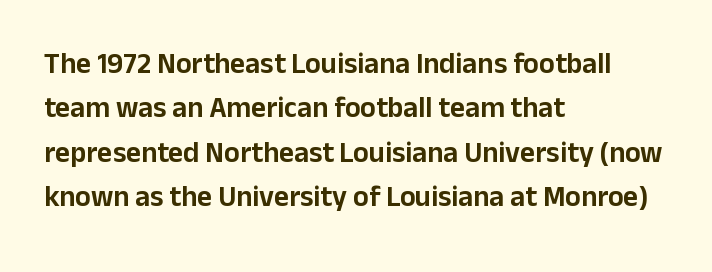
The image shows 29 px sans-serif type, upright; set left-aligned, normal line spacing (1.53x), normal letter spacing, not underlined; low stroke contrast and a medium x-height.
